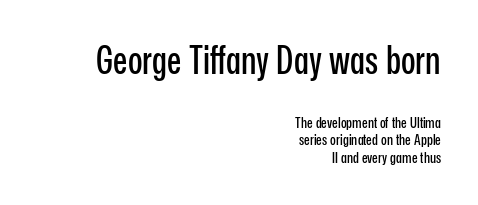
{"serif": "no", "italic": "no", "width": "condensed", "stroke_contrast": "low", "x_height": "medium", "monospaced": "no", "underline": "no", "align": "right", "line_spacing_ratio": 1.19, "letter_spacing": "normal", "letter_spacing_em": 0.0, "larger_block": "first", "size_ratio": 2.53, "glyph_px": 38}
